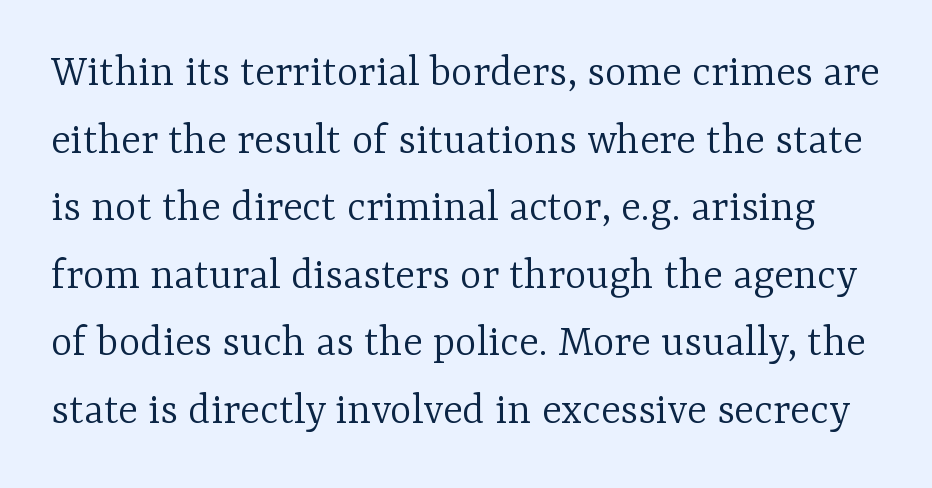
Is this a heavy cut? Hardly; it is regular or lighter. The letterforms sit shoulder to shoulder at normal distance. A typesetter would call this proportional, since set widths differ per character. The specimen reads as upright at a glance. Lines of text with bare space underneath.
